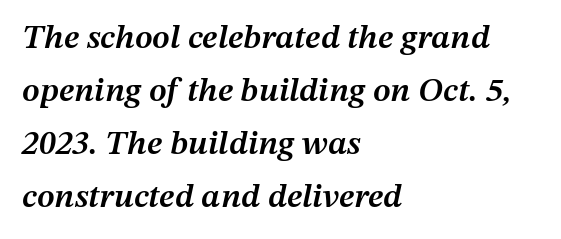
The image shows 34 px semibold type, italic (leaning right); set left-aligned, normal line spacing (1.56x), normal letter spacing, not underlined; medium stroke contrast and a medium x-height.
